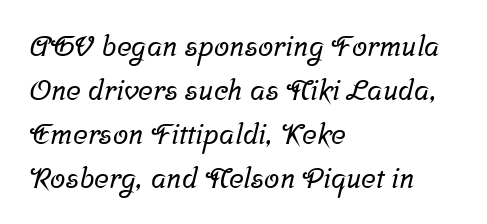
{"width": "normal", "stroke_contrast": "low", "x_height": "medium", "monospaced": "no", "underline": "no", "align": "left", "line_spacing": "normal", "line_spacing_ratio": 1.57, "letter_spacing": "normal", "letter_spacing_em": 0.0, "glyph_px": 28}
